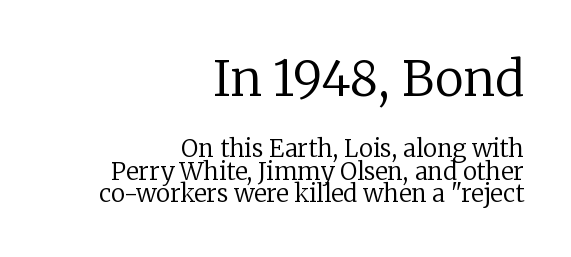
{"serif": "yes", "italic": "no", "bold": "no", "weight": "regular", "width": "normal", "stroke_contrast": "low", "x_height": "medium", "monospaced": "no", "underline": "no", "align": "right", "line_spacing": "tight", "line_spacing_ratio": 0.95, "letter_spacing": "normal", "letter_spacing_em": 0.0, "larger_block": "first", "size_ratio": 2.04, "glyph_px": 49}
